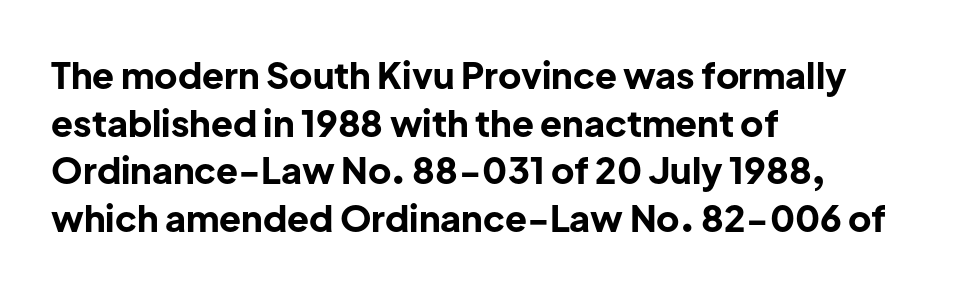
Q: Is the text bold? A: Yes.
Q: Is the text italic (slanted)? A: No, it is upright.
Q: Is the typeface a serif or a sans-serif typeface? A: Sans-serif.
Q: Is the text underlined? A: No.
Q: How is the paragraph aligned? A: Left-aligned.
Q: Is the spacing between letters normal or unusually wide? A: Normal.
Q: Is the spacing between lines tight, normal or loose? A: Normal.
Q: Width (condensed, normal, or wide)? A: Normal.
Q: Stroke contrast? A: Low.
Q: x-height? A: Medium.
Q: Monospaced? A: No.
